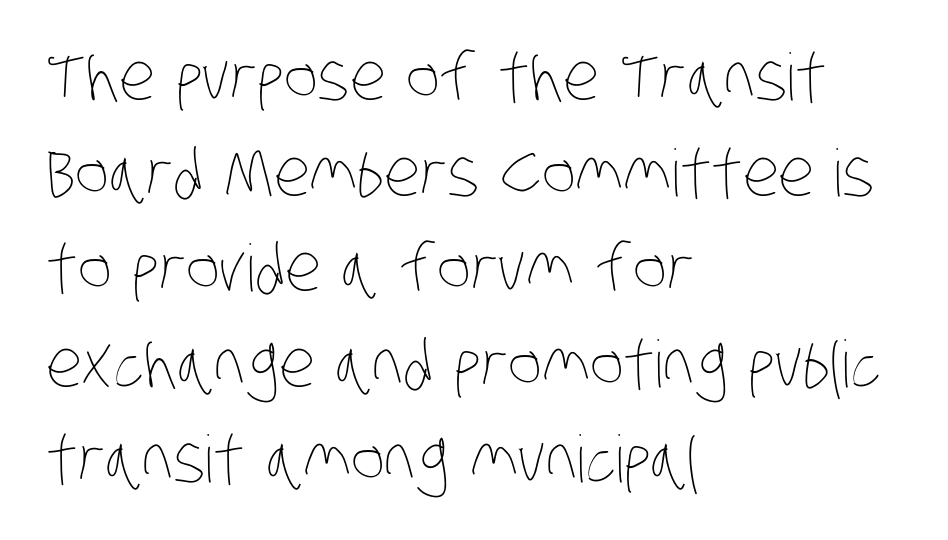
Glyph-to-glyph distance matches everyday printed text. Summary of weight: not heavy and not bold. This sample has the flowing, uneven cadence of proportional lettering. The specimen omits any rule beneath the text block's lines. Caption: multi-line text, flush left, ragged right.
